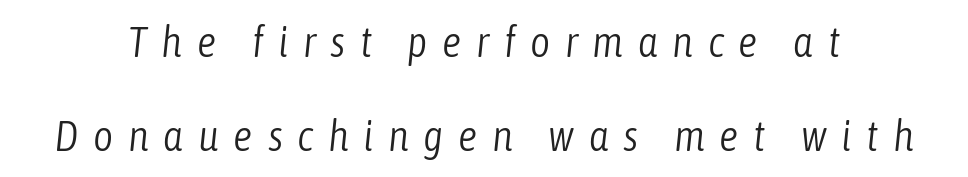
Q: Is the text bold? A: No.
Q: Is the text italic (slanted)? A: Yes, it leans right by about 6 degrees.
Q: Is the text underlined? A: No.
Q: Is the spacing between letters normal or unusually wide? A: Unusually wide.
Q: Is the spacing between lines tight, normal or loose? A: Loose.
Q: Width (condensed, normal, or wide)? A: Condensed.
Q: Stroke contrast? A: Low.
Q: x-height? A: Medium.
Q: Monospaced? A: No.
